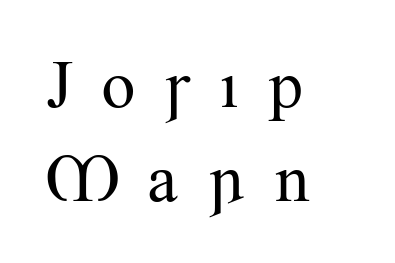
The image shows 68 px regular-weight serif type, upright; set left-aligned, normal line spacing (1.38x), unusually wide letter spacing (+0.39 em), not underlined; medium stroke contrast and a small x-height.
